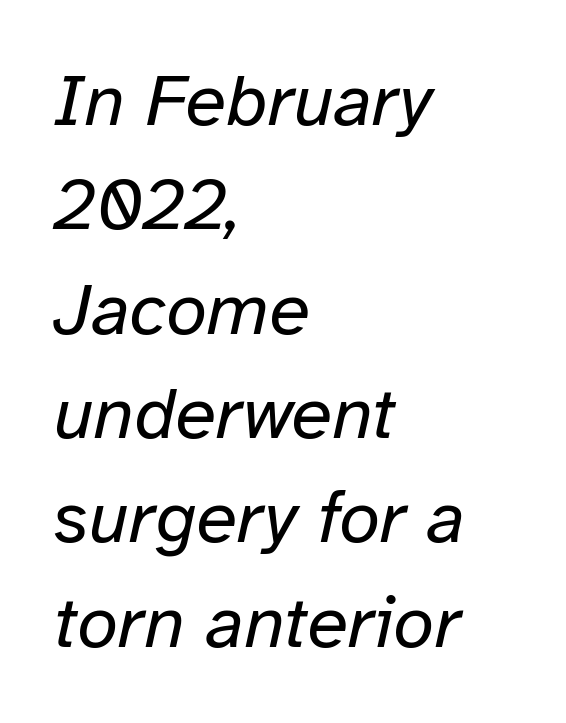
Q: Is the text bold? A: No.
Q: Is the text italic (slanted)? A: Yes, it leans right by about 12 degrees.
Q: Is the text underlined? A: No.
Q: How is the paragraph aligned? A: Left-aligned.
Q: Is the spacing between letters normal or unusually wide? A: Normal.
Q: Is the spacing between lines tight, normal or loose? A: Normal.
Q: Width (condensed, normal, or wide)? A: Normal.
Q: Stroke contrast? A: Low.
Q: x-height? A: Medium.
Q: Monospaced? A: No.
